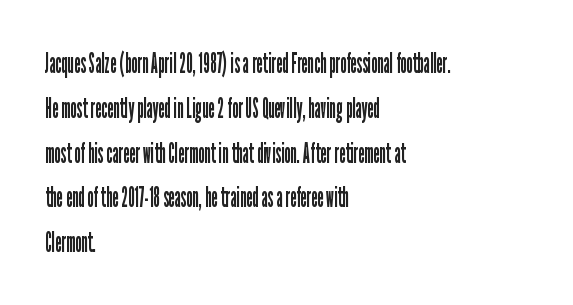
Q: Is the text bold? A: No.
Q: Is the text italic (slanted)? A: No, it is upright.
Q: Is the typeface a serif or a sans-serif typeface? A: Sans-serif.
Q: Is the text underlined? A: No.
Q: How is the paragraph aligned? A: Left-aligned.
Q: Is the spacing between letters normal or unusually wide? A: Normal.
Q: Is the spacing between lines tight, normal or loose? A: Normal.
Q: Width (condensed, normal, or wide)? A: Condensed.
Q: Stroke contrast? A: Low.
Q: x-height? A: Medium.
Q: Monospaced? A: No.
